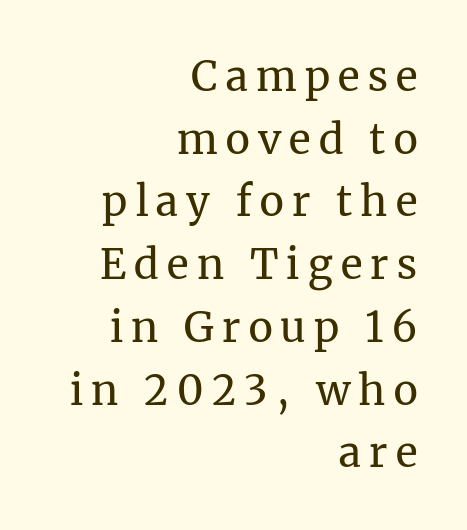
Q: Is the text bold? A: No.
Q: Is the text italic (slanted)? A: No, it is upright.
Q: Is the typeface a serif or a sans-serif typeface? A: Serif.
Q: Is the text underlined? A: No.
Q: How is the paragraph aligned? A: Right-aligned.
Q: Is the spacing between letters normal or unusually wide? A: Unusually wide.
Q: Is the spacing between lines tight, normal or loose? A: Normal.
Q: Width (condensed, normal, or wide)? A: Normal.
Q: Stroke contrast? A: Medium.
Q: x-height? A: Medium.
Q: Monospaced? A: No.
